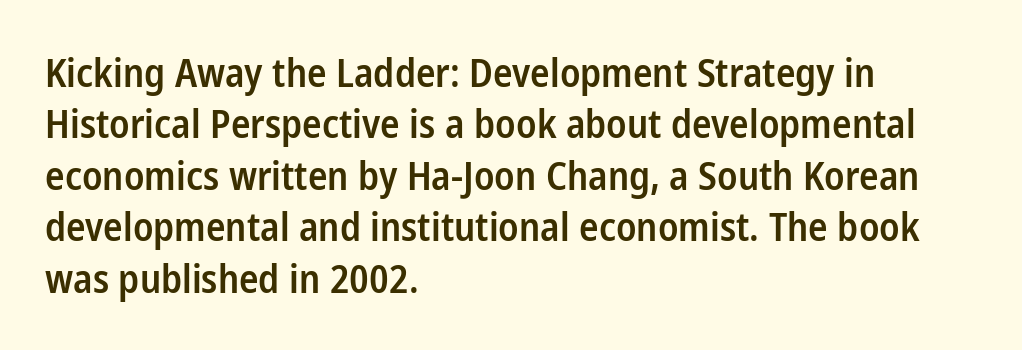
{"serif": "no", "italic": "no", "bold": "semi", "weight": "semibold", "width": "condensed", "stroke_contrast": "low", "x_height": "medium", "monospaced": "no", "underline": "no", "align": "left", "line_spacing": "normal", "line_spacing_ratio": 1.32, "letter_spacing": "normal", "letter_spacing_em": 0.0, "glyph_px": 39}
